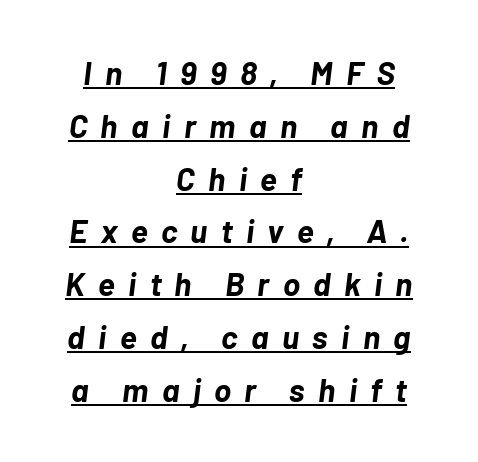
The rendering uses natural spacing where letterforms have individual widths. Descenders here cross a horizontal rule under the line. The lines in this sample share a center point and differ in where they start and stop. The rendering uses a moderate line-height, typical for paragraphs. Honestly, the letter spacing is so wide it's the main thing you notice.
